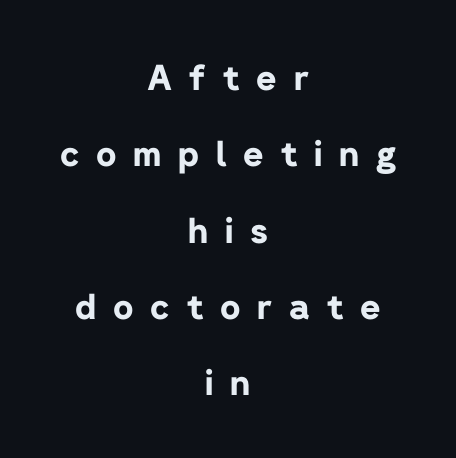
{"serif": "no", "italic": "no", "bold": "yes", "weight": "bold", "width": "normal", "stroke_contrast": "low", "x_height": "medium", "monospaced": "no", "underline": "no", "align": "center", "line_spacing": "loose", "line_spacing_ratio": 2.18, "letter_spacing": "wide", "letter_spacing_em": 0.48, "glyph_px": 35}
